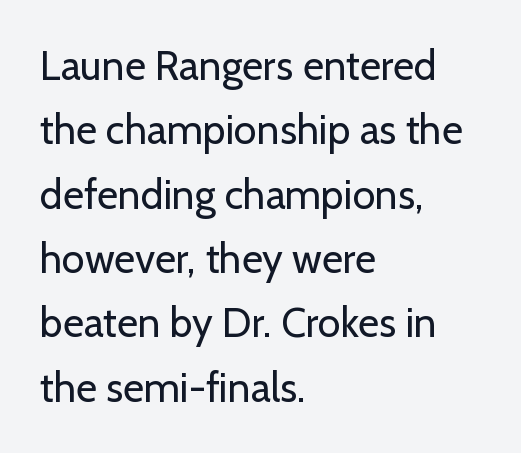
{"serif": "no", "italic": "no", "bold": "no", "weight": "regular", "width": "normal", "stroke_contrast": "low", "x_height": "medium", "monospaced": "no", "underline": "no", "align": "left", "line_spacing": "normal", "line_spacing_ratio": 1.57, "letter_spacing": "normal", "letter_spacing_em": 0.0, "glyph_px": 41}
